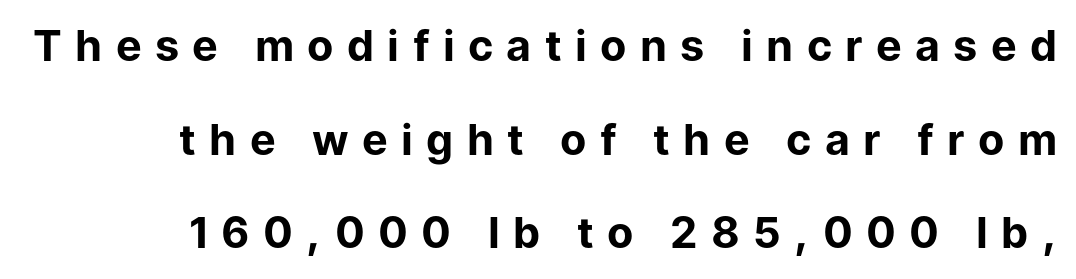
Q: Is the text bold? A: Yes.
Q: Is the text italic (slanted)? A: No, it is upright.
Q: Is the typeface a serif or a sans-serif typeface? A: Sans-serif.
Q: Is the text underlined? A: No.
Q: How is the paragraph aligned? A: Right-aligned.
Q: Is the spacing between letters normal or unusually wide? A: Unusually wide.
Q: Is the spacing between lines tight, normal or loose? A: Loose.
Q: Width (condensed, normal, or wide)? A: Normal.
Q: Stroke contrast? A: Low.
Q: x-height? A: Medium.
Q: Monospaced? A: No.
